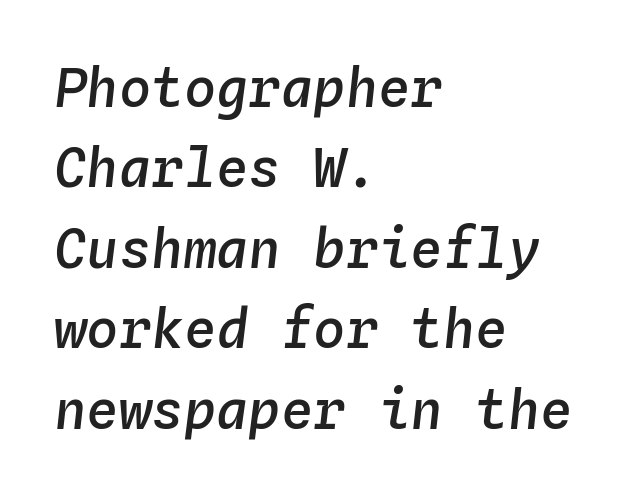
The image shows 54 px semibold type, italic (leaning right), monospaced; set left-aligned, normal line spacing (1.49x), normal letter spacing, not underlined; low stroke contrast and a medium x-height.
